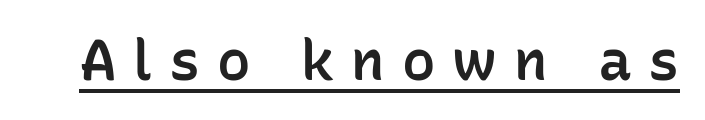
The image shows 56 px semibold sans-serif type, upright; set unusually wide letter spacing (+0.3 em), underlined; low stroke contrast and a medium x-height.
